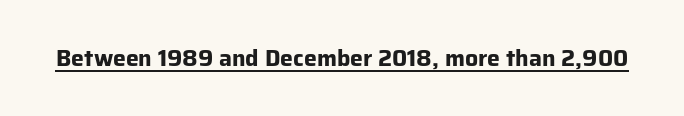
{"italic": "no", "bold": "yes", "underline": "yes", "letter_spacing": "normal", "letter_spacing_em": 0.0, "glyph_px": 23}
